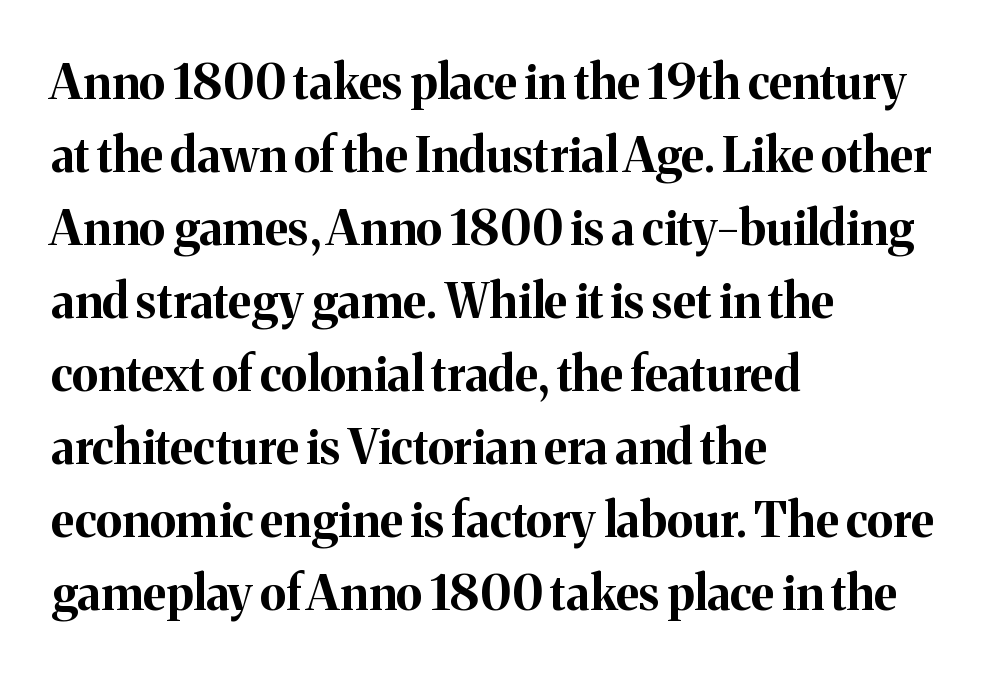
{"serif": "yes", "italic": "no", "bold": "yes", "weight": "bold", "width": "normal", "stroke_contrast": "medium", "x_height": "medium", "monospaced": "no", "underline": "no", "align": "left", "line_spacing": "normal", "line_spacing_ratio": 1.52, "letter_spacing": "normal", "letter_spacing_em": 0.0, "glyph_px": 48}
